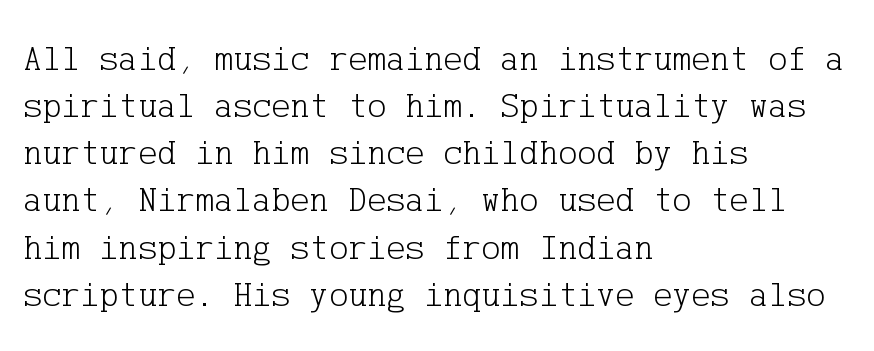
{"serif": "yes", "italic": "no", "bold": "no", "weight": "light", "width": "normal", "stroke_contrast": "low", "x_height": "medium", "underline": "no", "align": "left", "line_spacing": "normal", "line_spacing_ratio": 1.31, "letter_spacing": "normal", "letter_spacing_em": 0.0, "glyph_px": 36}
